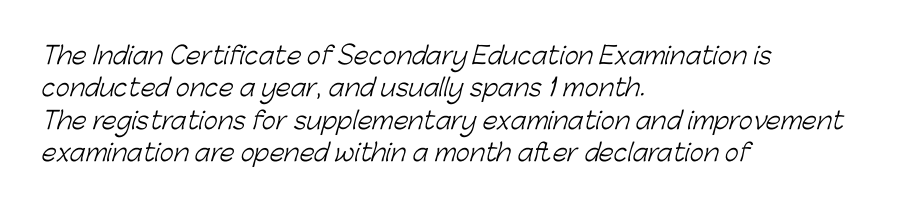
Just letters on the line, the space beneath them empty. Leading matches the norm, producing a regular column. Glyph-to-glyph distance matches everyday printed text. Left-aligned paragraph, ragged on the right. The cut favours lightness, reaching ordinary text weight at its darkest.
